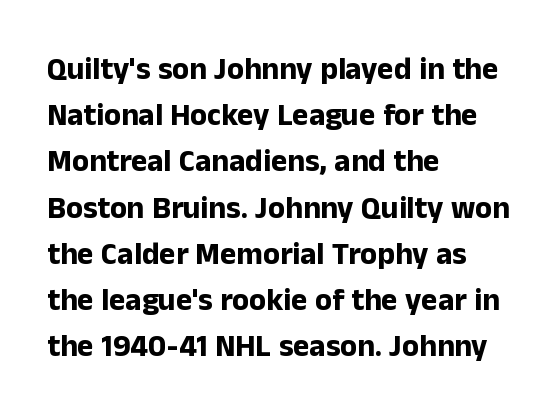
The image shows 31 px bold sans-serif type, upright; set left-aligned, normal line spacing (1.49x), normal letter spacing, not underlined; low stroke contrast and a medium x-height.
